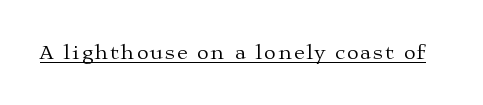
{"italic": "no", "bold": "no", "underline": "yes", "glyph_px": 21}
